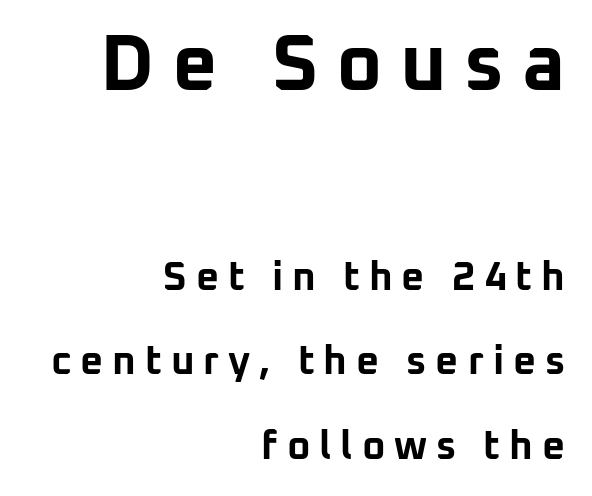
{"serif": "no", "italic": "no", "bold": "yes", "weight": "bold", "width": "normal", "stroke_contrast": "low", "x_height": "medium", "monospaced": "no", "underline": "no", "align": "right", "line_spacing": "loose", "line_spacing_ratio": 2.12, "letter_spacing": "wide", "letter_spacing_em": 0.22, "larger_block": "first", "size_ratio": 1.98, "glyph_px": 79}
